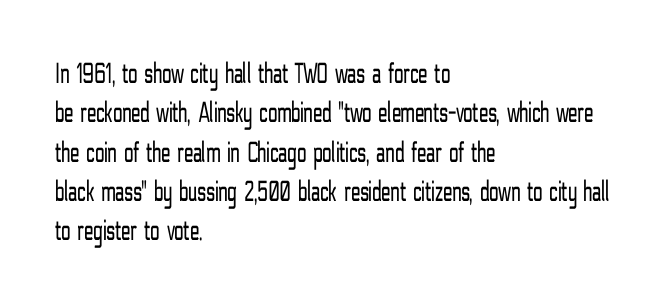
{"serif": "no", "italic": "no", "bold": "no", "weight": "light", "width": "condensed", "stroke_contrast": "low", "x_height": "medium", "monospaced": "no", "underline": "no", "align": "left", "line_spacing": "normal", "line_spacing_ratio": 1.31, "letter_spacing": "normal", "letter_spacing_em": 0.0, "glyph_px": 30}
